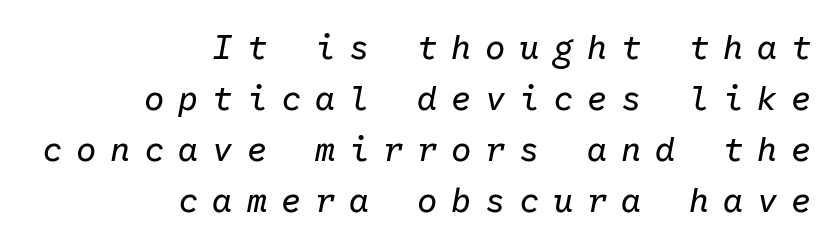
The letters march in equal steps, a hallmark of fixed-pitch type. Posture: slanted. The characters are drawn with everyday or finer stroke widths. Look at the tracking — it's clearly loosened, letters drifting apart.
